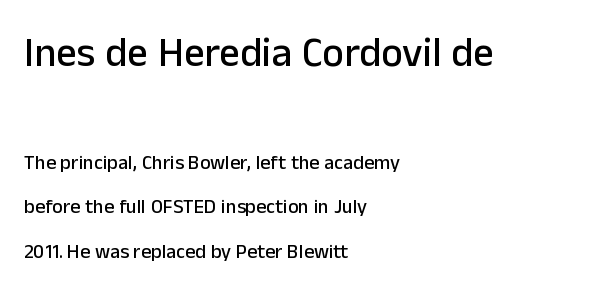
{"serif": "no", "italic": "no", "width": "normal", "stroke_contrast": "low", "x_height": "medium", "monospaced": "no", "underline": "no", "align": "left", "line_spacing": "loose", "line_spacing_ratio": 2.22, "letter_spacing": "normal", "letter_spacing_em": 0.0, "larger_block": "first", "size_ratio": 2.05, "glyph_px": 41}
